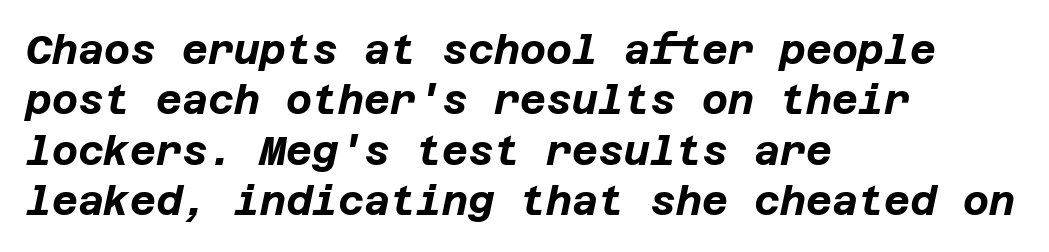
The ragged edge is on the right, which tells us the setting is flush left. The rendering uses a moderate line-height, typical for paragraphs. Here the glyphs are tracked normally, forming tight word shapes. Honestly, there is no underline to notice here at all. These lines carry a lot of weight — the face is fully bold. The text carries the slant typical of an italic or oblique font.
